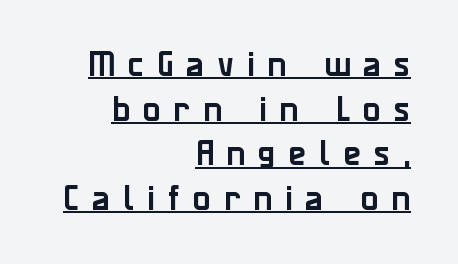
{"serif": "no", "italic": "no", "width": "normal", "stroke_contrast": "low", "x_height": "medium", "monospaced": "no", "underline": "yes", "align": "right", "line_spacing": "normal", "line_spacing_ratio": 1.54, "letter_spacing": "wide", "letter_spacing_em": 0.45, "glyph_px": 29}
